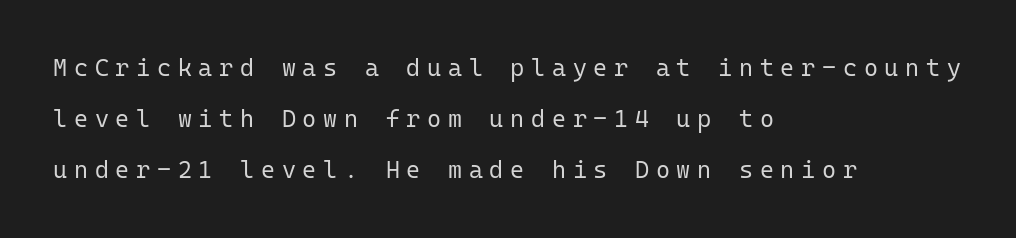
{"italic": "no", "bold": "no", "underline": "no", "align": "left", "line_spacing": "loose", "line_spacing_ratio": 2.13, "letter_spacing": "wide", "letter_spacing_em": 0.28, "glyph_px": 24}
